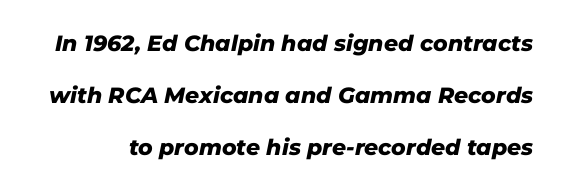
Glance below the letters and you will spot only blank space. Nobody touched the tracking dial on this one. Regarding leading, the lines here are spaced well apart. These words are printed bold, with thick strokes throughout.
